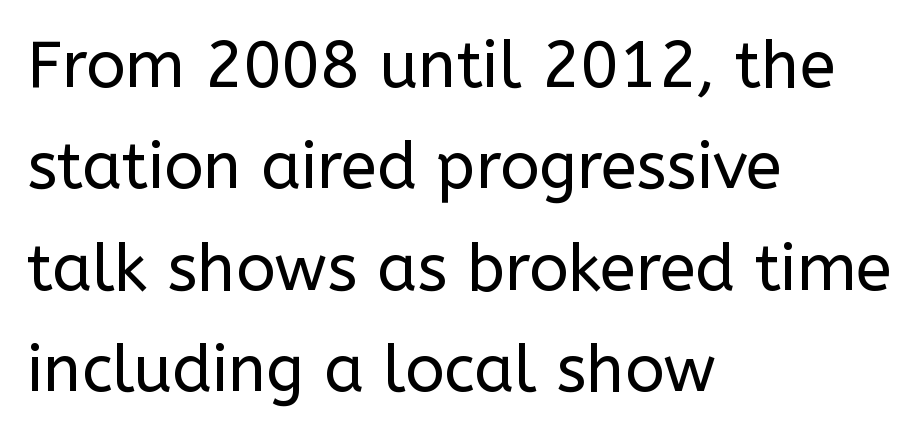
{"serif": "no", "italic": "no", "bold": "no", "weight": "regular", "width": "normal", "stroke_contrast": "low", "x_height": "medium", "monospaced": "no", "underline": "no", "align": "left", "line_spacing": "normal", "line_spacing_ratio": 1.56, "letter_spacing": "normal", "letter_spacing_em": 0.0, "glyph_px": 65}
